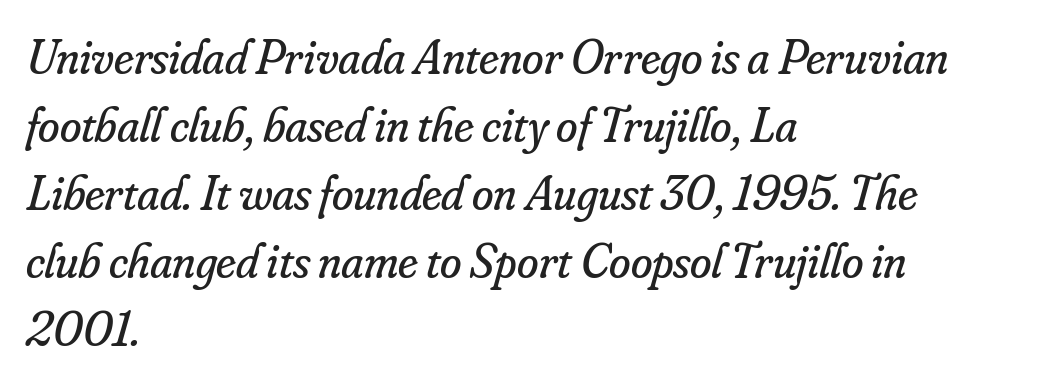
The letterforms sit at book weight or below. Small tapered or slab feet sit at the stroke ends, so this counts as serif. Whoever set this chose a conventional vertical rhythm. Teacher's note: observe the even left margin — that is flush-left alignment. Look at the tracking — it's just the regular setting, nothing added. In terms of posture, this sample is oblique.
